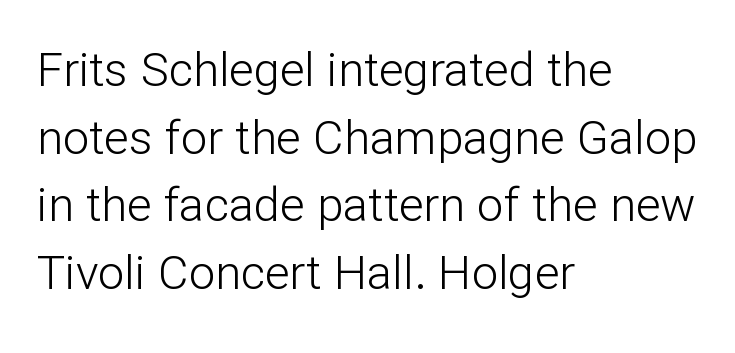
In terms of posture, this sample is upright. Teacher's note: observe the even left margin — that is flush-left alignment. Descenders are the only things crossing below the line. The rendering uses natural spacing where letterforms have individual widths. Stroke terminals: plain, sans-serif. A normal amount of white space separates one row of letters from the next.
